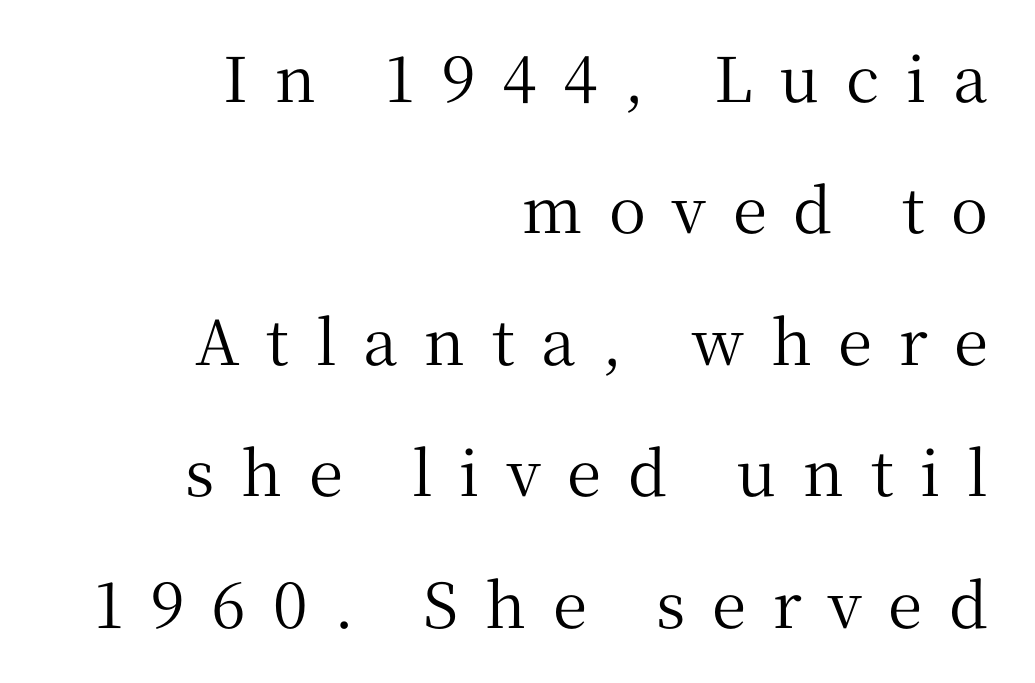
{"serif": "yes", "italic": "no", "width": "normal", "stroke_contrast": "medium", "x_height": "medium", "monospaced": "no", "underline": "no", "align": "right", "line_spacing": "loose", "line_spacing_ratio": 2.12, "letter_spacing": "wide", "letter_spacing_em": 0.43, "glyph_px": 62}
